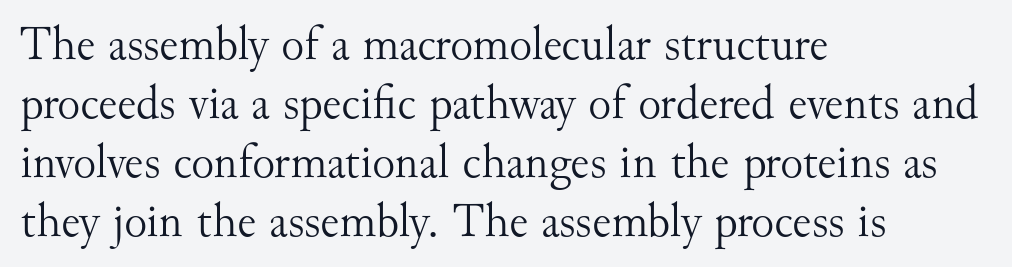
The image shows 48 px light serif type, upright; set left-aligned, line spacing 1.23x, normal letter spacing, not underlined; medium stroke contrast and a small x-height.
